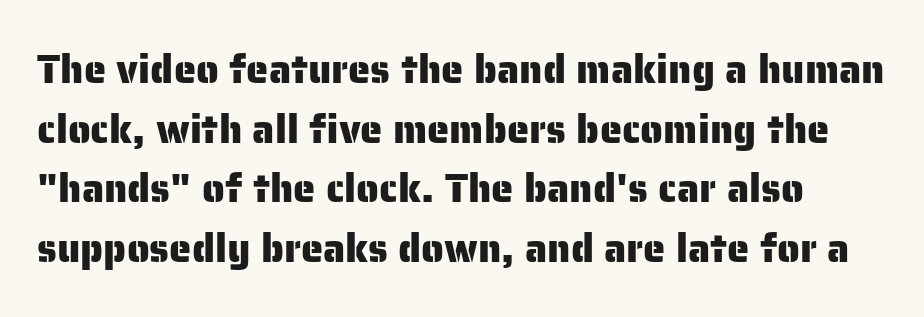
If you drew a line through each stem, it would be perfectly vertical. Rule under the text: the space is simply empty. Rows of type keep a routine distance in the vertical direction. Character widths vary here, with narrow letters taking less room than wide ones. What stands out about the letter spacing? Nothing — it is the standard amount. A typesetter would label this face a sans.
